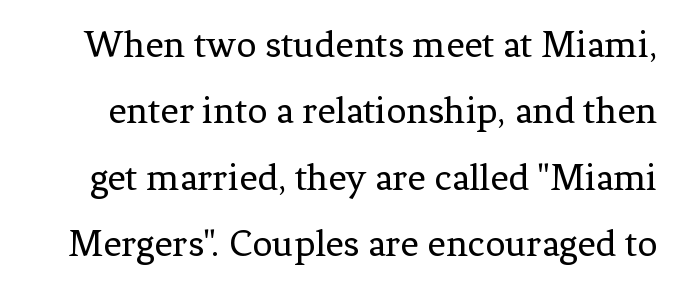
The image shows 40 px regular-weight serif type, upright; set normal line spacing (1.66x), normal letter spacing, not underlined; low stroke contrast and a medium x-height.
